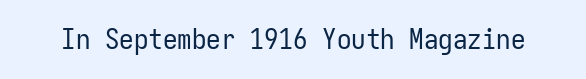
Q: Is the text bold? A: No.
Q: Is the text italic (slanted)? A: No, it is upright.
Q: Is the typeface a serif or a sans-serif typeface? A: Sans-serif.
Q: Is the text underlined? A: No.
Q: Is the spacing between letters normal or unusually wide? A: Normal.
Q: Width (condensed, normal, or wide)? A: Condensed.
Q: Stroke contrast? A: Low.
Q: x-height? A: Medium.
Q: Monospaced? A: Yes.
